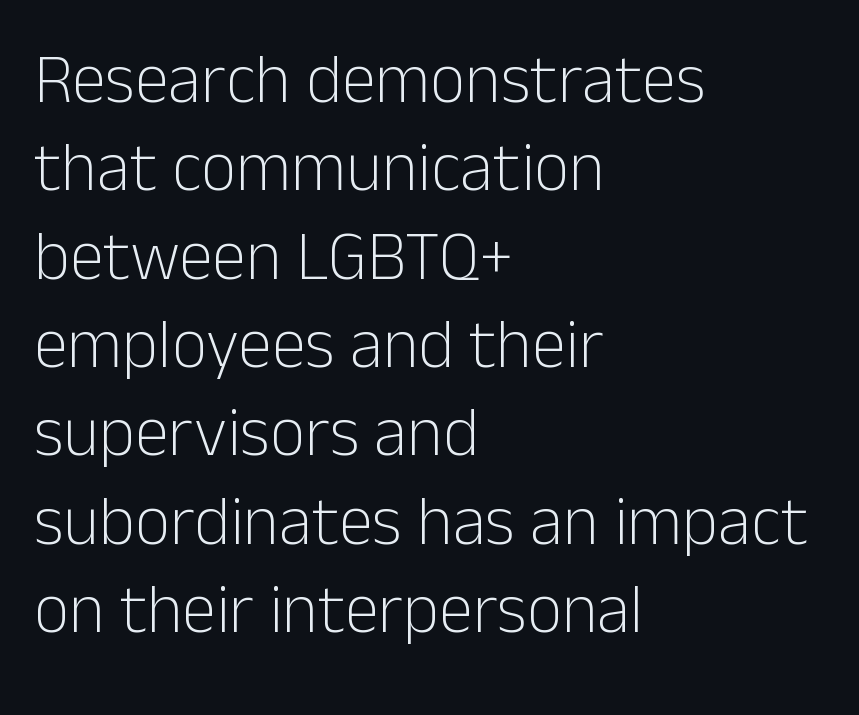
The image shows 69 px light sans-serif type, upright; set left-aligned, normal line spacing (1.28x), normal letter spacing, not underlined; low stroke contrast and a medium x-height.
